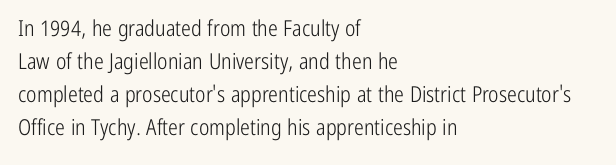
Q: Is the text bold? A: No.
Q: Is the text italic (slanted)? A: No, it is upright.
Q: Is the text underlined? A: No.
Q: How is the paragraph aligned? A: Left-aligned.
Q: Is the spacing between letters normal or unusually wide? A: Normal.
Q: Is the spacing between lines tight, normal or loose? A: Normal.
